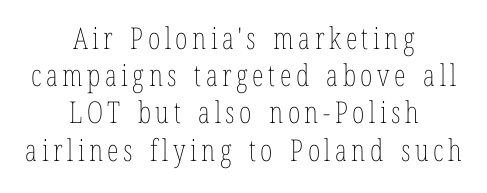
The image shows 30 px thin, condensed type, upright; set centered, line spacing 1.24x, not underlined; low stroke contrast and a medium x-height.
